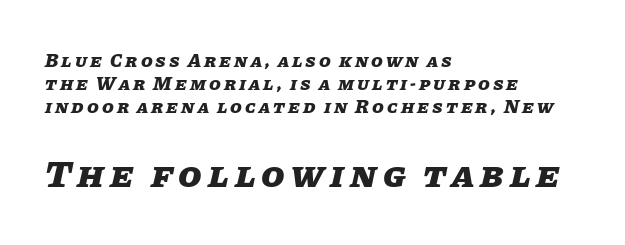
{"italic": "yes", "lean": "right", "slant_degrees": 11, "bold": "yes", "weight": "heavy", "width": "normal", "stroke_contrast": "low", "x_height": "large", "monospaced": "no", "underline": "no", "align": "left", "line_spacing_ratio": 1.21, "larger_block": "second", "size_ratio": 2.0, "glyph_px": 38}
